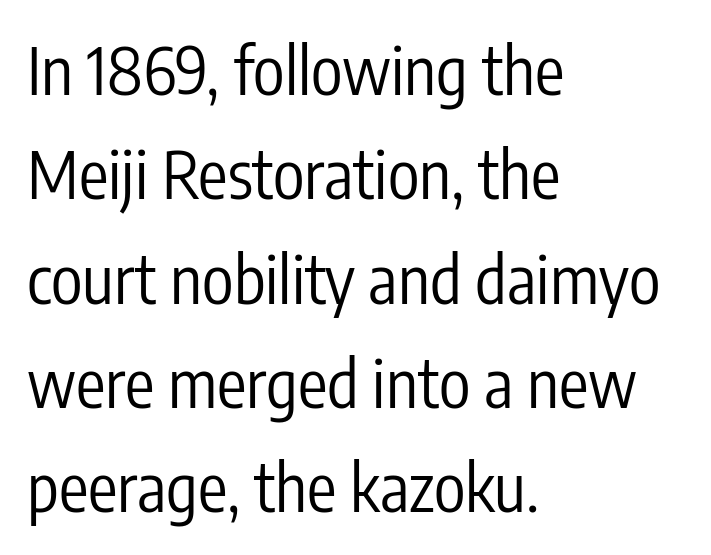
{"serif": "no", "italic": "no", "bold": "no", "weight": "regular", "width": "condensed", "stroke_contrast": "low", "x_height": "medium", "monospaced": "no", "underline": "no", "align": "left", "line_spacing": "normal", "line_spacing_ratio": 1.58, "letter_spacing": "normal", "letter_spacing_em": 0.0, "glyph_px": 66}
